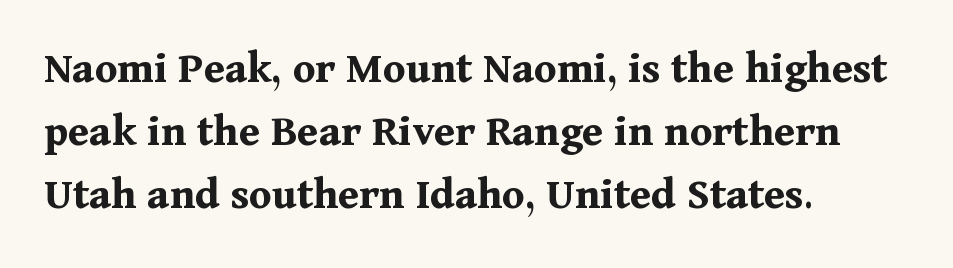
{"serif": "yes", "italic": "no", "bold": "yes", "weight": "bold", "width": "normal", "stroke_contrast": "medium", "x_height": "medium", "monospaced": "no", "underline": "no", "align": "left", "line_spacing": "normal", "line_spacing_ratio": 1.37, "letter_spacing": "normal", "letter_spacing_em": 0.0, "glyph_px": 46}
